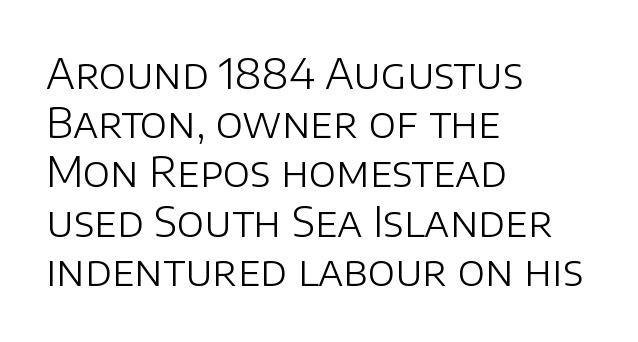
Is the stroke heavy? The answer is a plain regular-or-lighter. A typesetter would call this proportional, since set widths differ per character. A classic flush-left, rag-right setting is used for this passage. The passage shown is not underscored anywhere. Between one letter and the next there's only the usual sliver of space.
